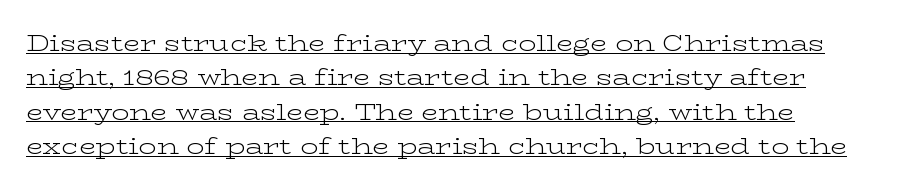
The image shows 22 px text type, upright; set left-aligned, normal line spacing (1.56x), normal letter spacing, underlined.
